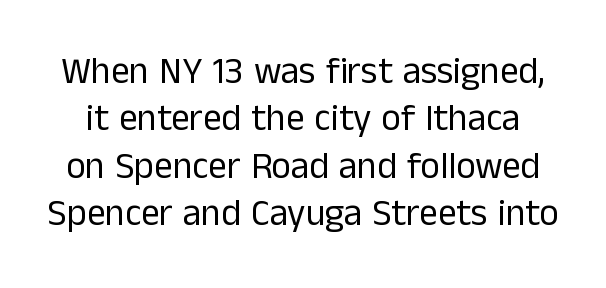
The image shows 37 px regular-weight sans-serif type, upright; set normal line spacing (1.28x), normal letter spacing, not underlined; low stroke contrast and a medium x-height.
